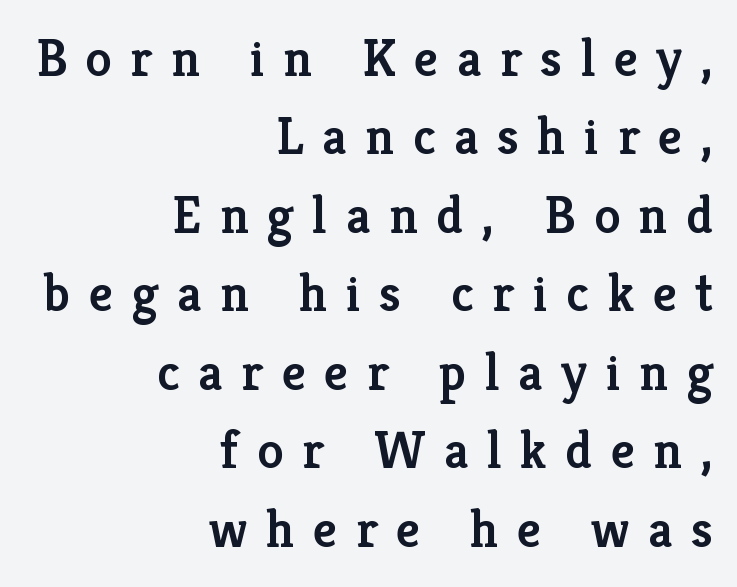
Do the characters align in a grid? No, the font is proportional. To sum up the face: it has serifs. Reading down the block, your eye finds every line finishing at a fixed right position. The passage shown has open, widely tracked lettering throughout. Style check: upright. What's the leading like? Ordinary, nothing unusual.
